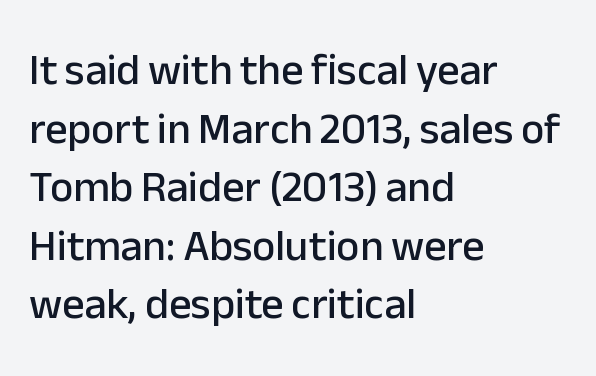
Q: Is the text italic (slanted)? A: No, it is upright.
Q: Is the typeface a serif or a sans-serif typeface? A: Sans-serif.
Q: Is the text underlined? A: No.
Q: How is the paragraph aligned? A: Left-aligned.
Q: Is the spacing between letters normal or unusually wide? A: Normal.
Q: Is the spacing between lines tight, normal or loose? A: Normal.
Q: Width (condensed, normal, or wide)? A: Normal.
Q: Stroke contrast? A: Low.
Q: x-height? A: Medium.
Q: Monospaced? A: No.
